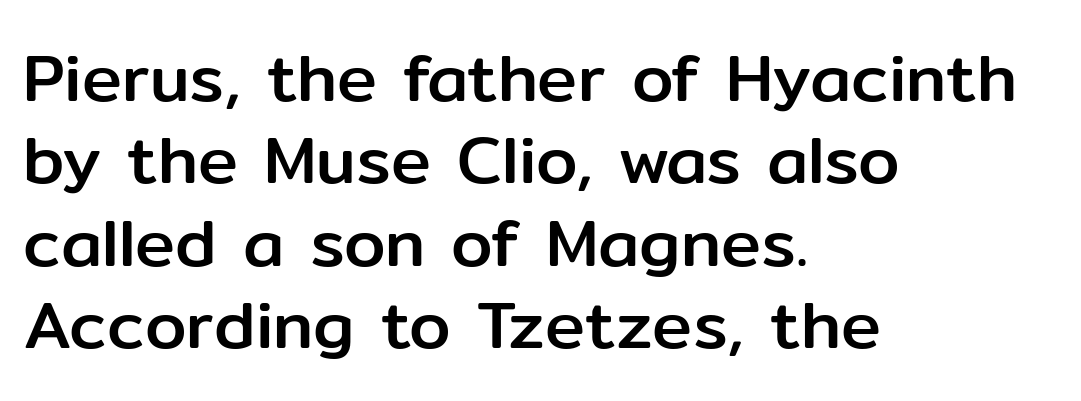
Q: Is the text italic (slanted)? A: No, it is upright.
Q: Is the typeface a serif or a sans-serif typeface? A: Sans-serif.
Q: Is the text underlined? A: No.
Q: How is the paragraph aligned? A: Left-aligned.
Q: Is the spacing between letters normal or unusually wide? A: Normal.
Q: Width (condensed, normal, or wide)? A: Normal.
Q: Stroke contrast? A: Low.
Q: x-height? A: Medium.
Q: Monospaced? A: No.
